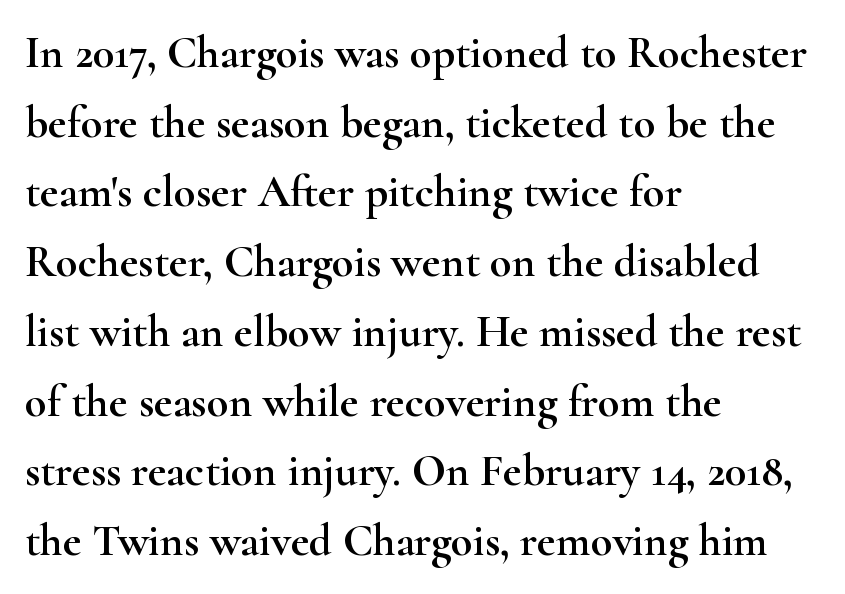
Q: Is the text italic (slanted)? A: No, it is upright.
Q: Is the typeface a serif or a sans-serif typeface? A: Serif.
Q: Is the text underlined? A: No.
Q: How is the paragraph aligned? A: Left-aligned.
Q: Is the spacing between letters normal or unusually wide? A: Normal.
Q: Is the spacing between lines tight, normal or loose? A: Normal.
Q: Width (condensed, normal, or wide)? A: Wide.
Q: Stroke contrast? A: High.
Q: x-height? A: Small.
Q: Monospaced? A: No.
